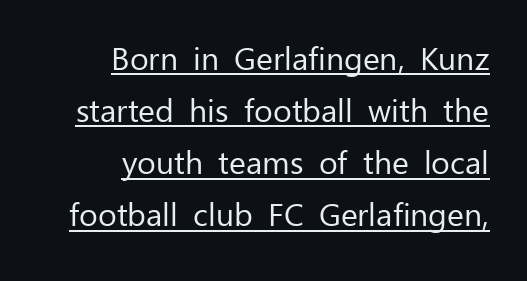
{"serif": "no", "italic": "no", "bold": "no", "weight": "regular", "width": "normal", "stroke_contrast": "low", "x_height": "medium", "monospaced": "no", "underline": "yes", "align": "right", "line_spacing": "normal", "line_spacing_ratio": 1.63, "letter_spacing": "normal", "letter_spacing_em": 0.0, "glyph_px": 32}
